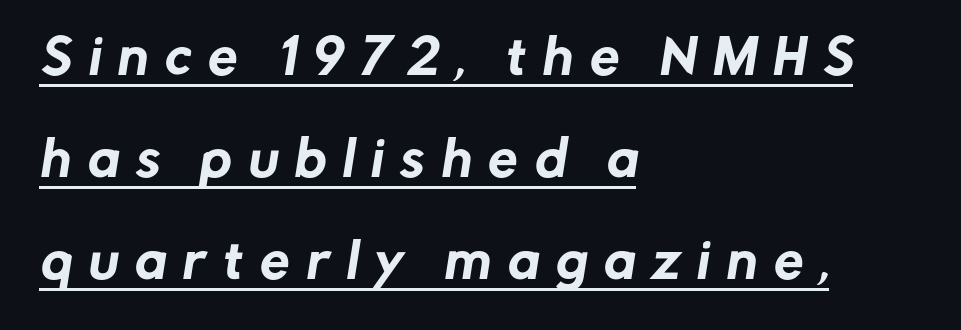
{"serif": "no", "width": "normal", "stroke_contrast": "low", "x_height": "medium", "monospaced": "no", "underline": "yes", "align": "left", "line_spacing": "loose", "line_spacing_ratio": 2.17, "letter_spacing": "wide", "letter_spacing_em": 0.36, "glyph_px": 47}
